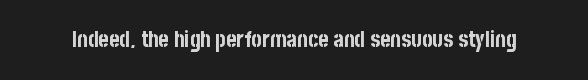
Q: Is the text bold? A: Yes.
Q: Is the text italic (slanted)? A: No, it is upright.
Q: Is the text underlined? A: No.
Q: Is the spacing between letters normal or unusually wide? A: Normal.
